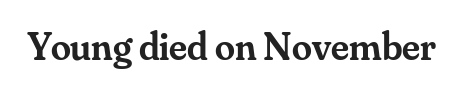
{"serif": "yes", "italic": "no", "bold": "semi", "weight": "semibold", "width": "normal", "stroke_contrast": "medium", "x_height": "small", "monospaced": "no", "underline": "no", "letter_spacing": "normal", "letter_spacing_em": 0.0, "glyph_px": 40}
